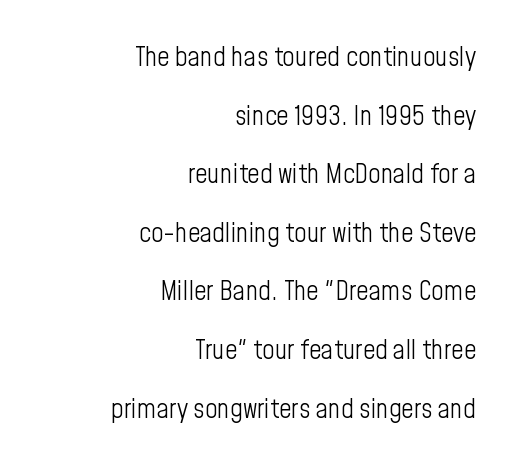
The image shows 27 px text type, upright; set right-aligned, loose line spacing (2.17x), normal letter spacing, not underlined.
